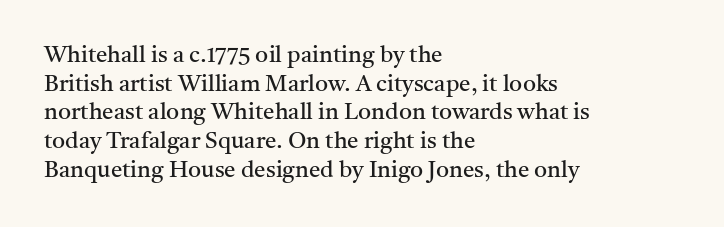
Q: Is the text bold? A: No.
Q: Is the text italic (slanted)? A: No, it is upright.
Q: Is the text underlined? A: No.
Q: How is the paragraph aligned? A: Left-aligned.
Q: Is the spacing between letters normal or unusually wide? A: Normal.
Q: Is the spacing between lines tight, normal or loose? A: Normal.
